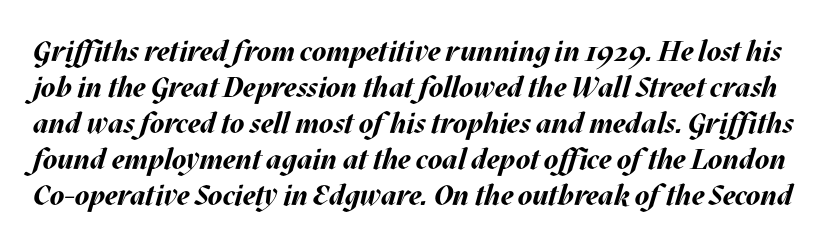
Q: Is the text bold? A: Yes.
Q: Is the text italic (slanted)? A: Yes, it leans right by about 17 degrees.
Q: Is the text underlined? A: No.
Q: Is the spacing between letters normal or unusually wide? A: Normal.
Q: Width (condensed, normal, or wide)? A: Normal.
Q: Stroke contrast? A: Medium.
Q: x-height? A: Large.
Q: Monospaced? A: No.
